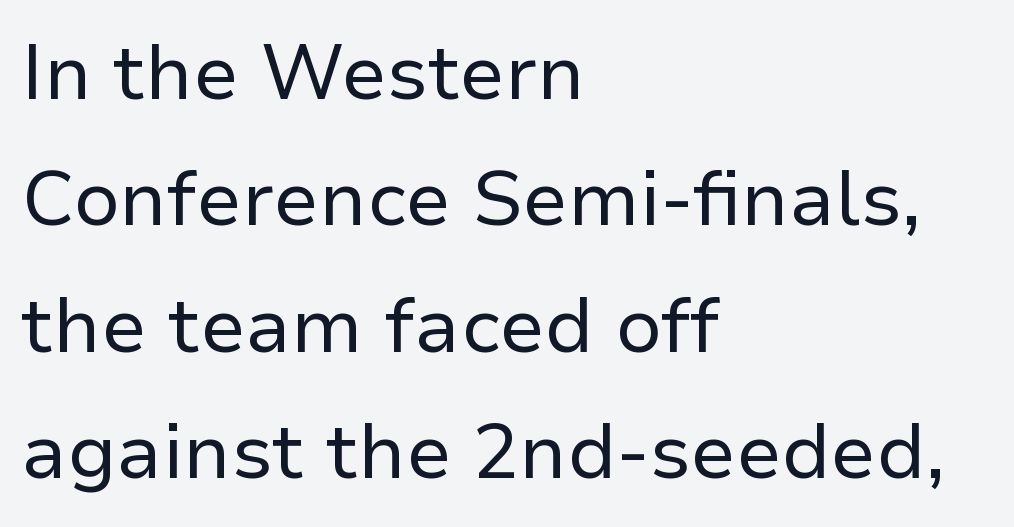
Reading down the column, the eye jumps a familiar distance to each next line. All the whitespace from short lines collects on the right. The area under the type is left untouched. The letters stand upright; this is a roman face. Is this a fixed-width face? No — the glyphs have proportional, varying widths.
